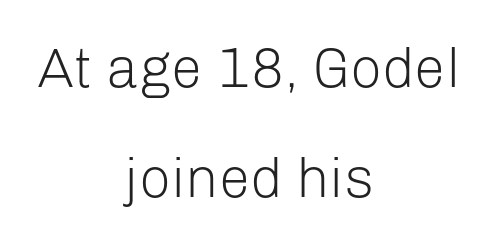
{"serif": "no", "italic": "no", "bold": "no", "weight": "light", "width": "normal", "stroke_contrast": "low", "x_height": "medium", "monospaced": "no", "underline": "no", "align": "center", "line_spacing": "loose", "line_spacing_ratio": 1.96, "letter_spacing": "normal", "letter_spacing_em": 0.0, "glyph_px": 56}
